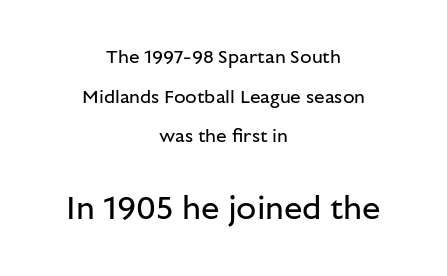
Weight: not bold — regular or lighter. Spacing verdict: proportional, widths tailored to each character. A typesetter would call this leading open, well beyond the default. Serifs: no, the terminals of the letterforms are clean.
